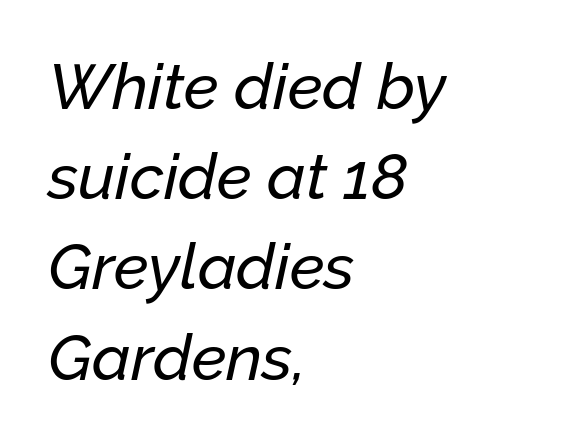
The passage shown leans; its letterforms are oblique. Between one letter and the next there's only the usual sliver of space. This rendering uses left alignment, leaving the right contour irregular. The area under the type is left untouched.
